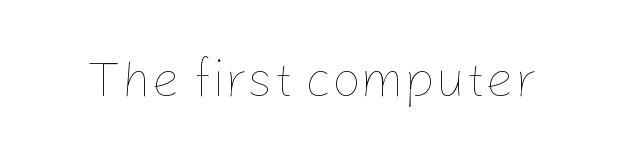
{"italic": "no", "bold": "no", "weight": "thin", "width": "normal", "stroke_contrast": "low", "x_height": "medium", "monospaced": "no", "underline": "no", "letter_spacing": "normal", "letter_spacing_em": 0.0, "glyph_px": 51}
